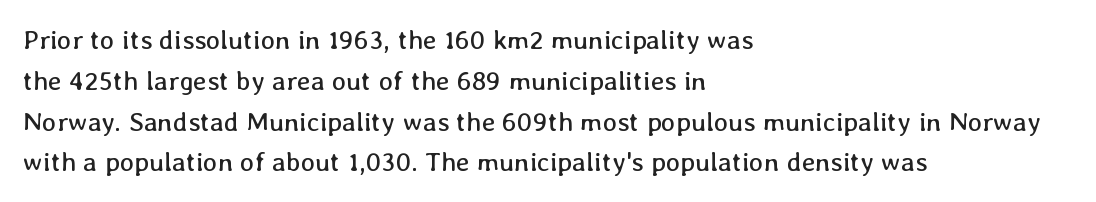
Q: Is the text bold? A: No.
Q: Is the text italic (slanted)? A: No, it is upright.
Q: Is the text underlined? A: No.
Q: How is the paragraph aligned? A: Left-aligned.
Q: Is the spacing between letters normal or unusually wide? A: Normal.
Q: Is the spacing between lines tight, normal or loose? A: Normal.
